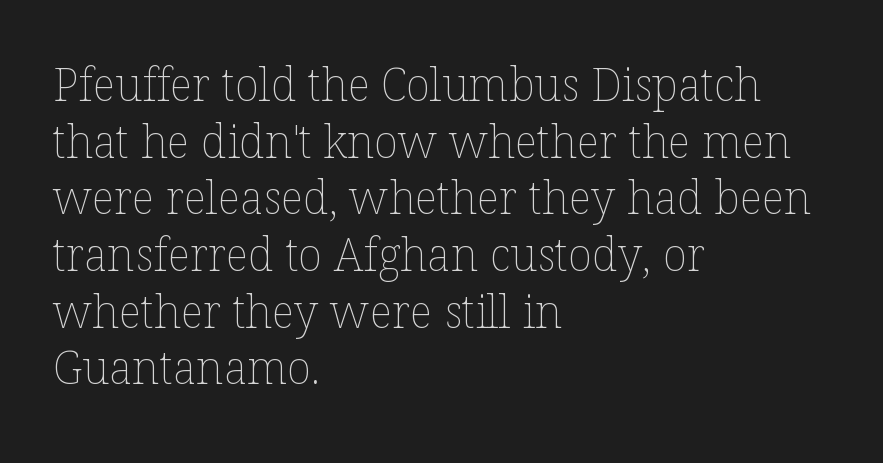
The image shows 45 px thin type, upright; set left-aligned, normal line spacing (1.26x), normal letter spacing, not underlined; low stroke contrast and a medium x-height.
